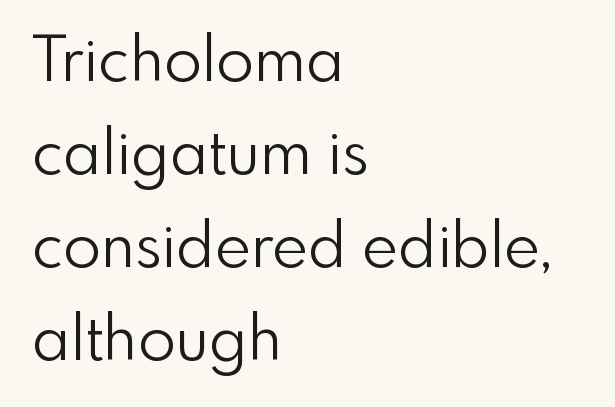
Q: Is the text bold? A: No.
Q: Is the text italic (slanted)? A: No, it is upright.
Q: Is the typeface a serif or a sans-serif typeface? A: Sans-serif.
Q: Is the text underlined? A: No.
Q: How is the paragraph aligned? A: Left-aligned.
Q: Is the spacing between letters normal or unusually wide? A: Normal.
Q: Is the spacing between lines tight, normal or loose? A: Normal.
Q: Width (condensed, normal, or wide)? A: Normal.
Q: Stroke contrast? A: Low.
Q: x-height? A: Small.
Q: Monospaced? A: No.
